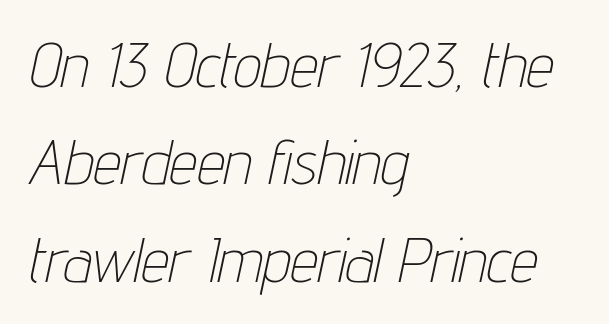
{"italic": "yes", "lean": "right", "slant_degrees": 12, "bold": "no", "weight": "thin", "width": "condensed", "stroke_contrast": "low", "x_height": "medium", "monospaced": "no", "underline": "no", "align": "left", "line_spacing": "normal", "line_spacing_ratio": 1.57, "letter_spacing": "normal", "letter_spacing_em": 0.0, "glyph_px": 62}
